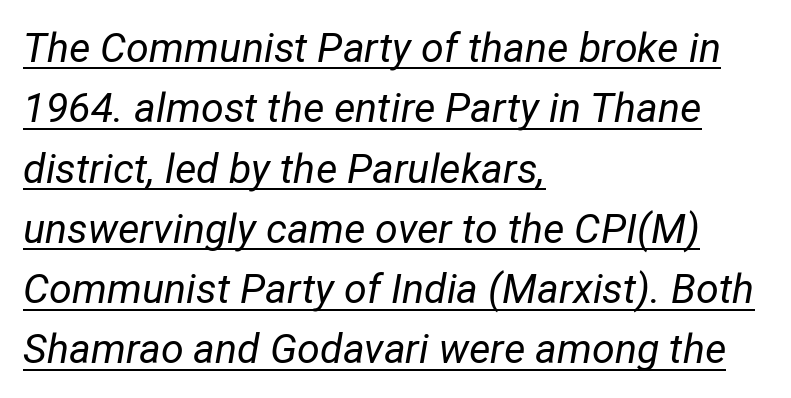
Glyph-to-glyph distance matches everyday printed text. Posture: slanted. Is there an underline? Yes — a line sits under the letters. You could not count columns in this text — the font is proportionally spaced.
